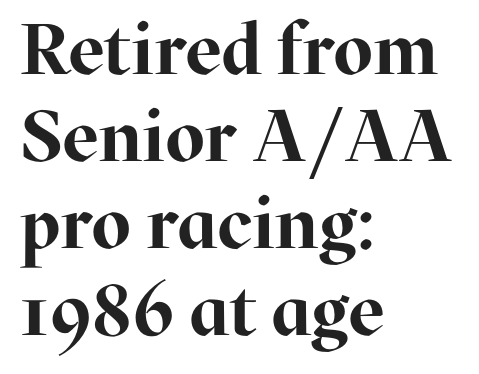
{"serif": "yes", "italic": "no", "bold": "yes", "weight": "bold", "width": "normal", "stroke_contrast": "high", "x_height": "medium", "monospaced": "no", "underline": "no", "align": "left", "line_spacing_ratio": 1.21, "letter_spacing": "normal", "letter_spacing_em": 0.0, "glyph_px": 72}
